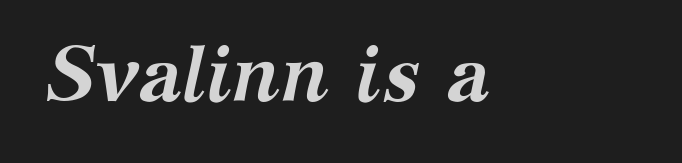
Q: Is the text bold? A: Yes.
Q: Is the text italic (slanted)? A: Yes, it leans right by about 12 degrees.
Q: Is the typeface a serif or a sans-serif typeface? A: Serif.
Q: Is the text underlined? A: No.
Q: Is the spacing between letters normal or unusually wide? A: Normal.
Q: Width (condensed, normal, or wide)? A: Normal.
Q: Stroke contrast? A: Medium.
Q: x-height? A: Medium.
Q: Monospaced? A: No.
